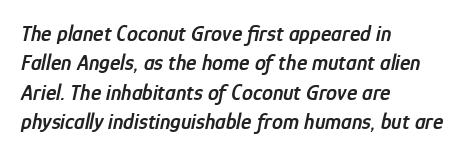
{"italic": "yes", "lean": "right", "slant_degrees": 12, "bold": "semi", "underline": "no", "align": "left", "line_spacing": "normal", "line_spacing_ratio": 1.33, "letter_spacing": "normal", "letter_spacing_em": 0.0, "glyph_px": 22}
